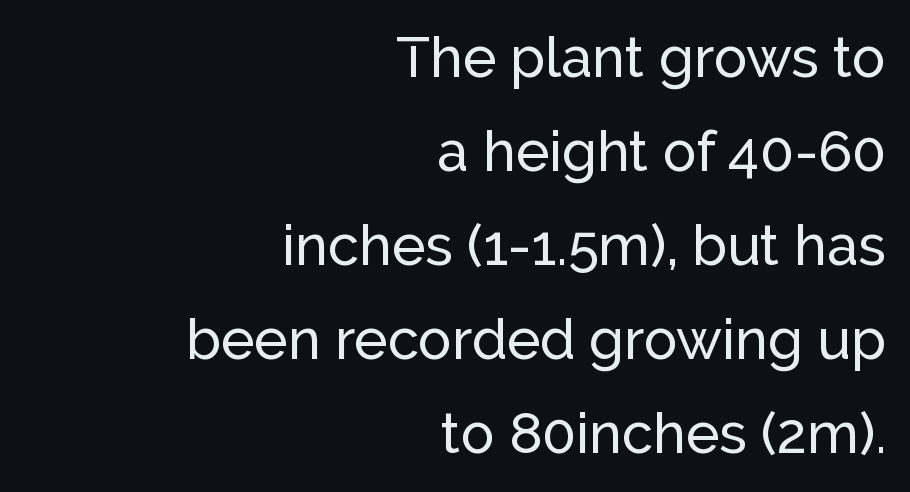
{"serif": "no", "italic": "no", "width": "normal", "stroke_contrast": "low", "x_height": "medium", "monospaced": "no", "underline": "no", "align": "right", "line_spacing": "normal", "line_spacing_ratio": 1.68, "letter_spacing": "normal", "letter_spacing_em": 0.0, "glyph_px": 56}
